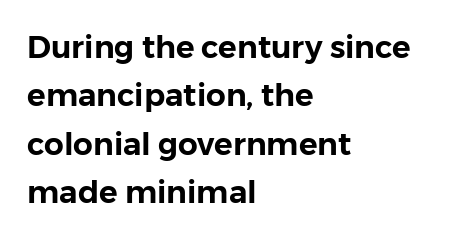
The image shows 31 px sans-serif type, upright; set left-aligned, normal line spacing (1.56x), normal letter spacing, not underlined; low stroke contrast and a medium x-height.
